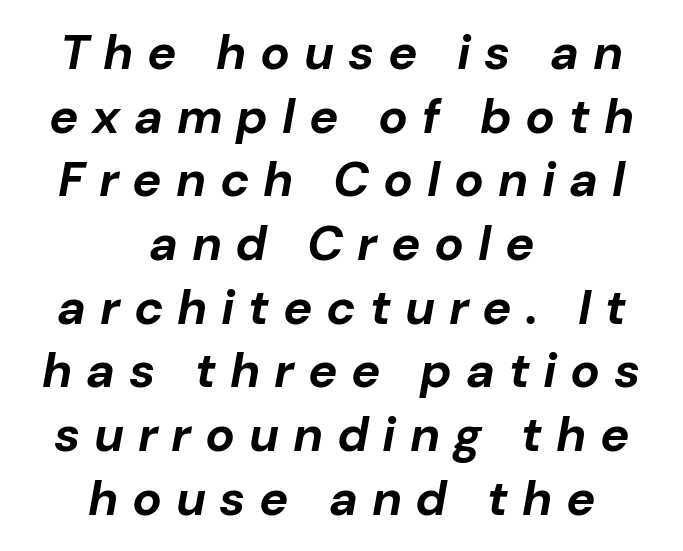
Q: Is the text bold? A: Yes.
Q: Is the text italic (slanted)? A: Yes, it leans right by about 10 degrees.
Q: Is the text underlined? A: No.
Q: How is the paragraph aligned? A: Centered.
Q: Is the spacing between letters normal or unusually wide? A: Unusually wide.
Q: Is the spacing between lines tight, normal or loose? A: Normal.
Q: Width (condensed, normal, or wide)? A: Normal.
Q: Stroke contrast? A: Low.
Q: x-height? A: Medium.
Q: Monospaced? A: No.
